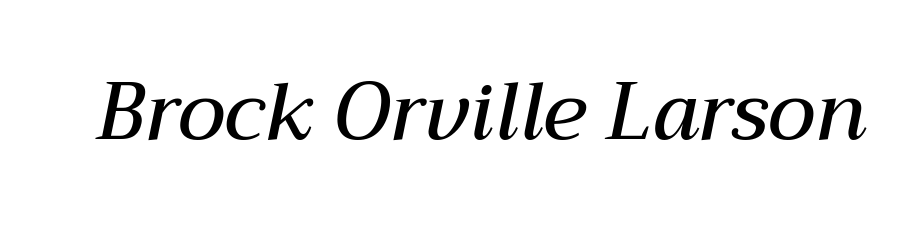
Q: Is the text bold? A: Semi-bold.
Q: Is the text italic (slanted)? A: Yes, it leans right by about 12 degrees.
Q: Is the text underlined? A: No.
Q: Is the spacing between letters normal or unusually wide? A: Normal.
Q: Width (condensed, normal, or wide)? A: Normal.
Q: Stroke contrast? A: Medium.
Q: x-height? A: Medium.
Q: Monospaced? A: No.
